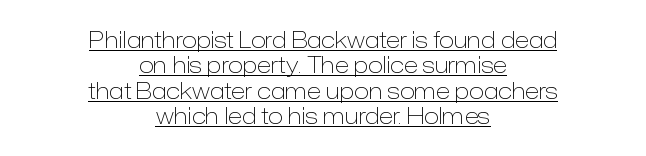
Q: Is the text bold? A: No.
Q: Is the text italic (slanted)? A: No, it is upright.
Q: Is the text underlined? A: Yes.
Q: How is the paragraph aligned? A: Centered.
Q: Is the spacing between letters normal or unusually wide? A: Normal.
Q: Is the spacing between lines tight, normal or loose? A: Tight.
